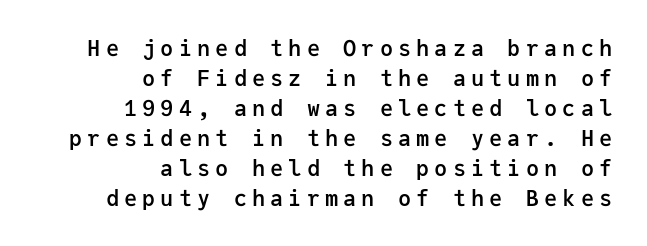
{"italic": "no", "bold": "semi", "underline": "no", "align": "right", "line_spacing": "normal", "line_spacing_ratio": 1.36, "letter_spacing": "wide", "letter_spacing_em": 0.23, "glyph_px": 22}
